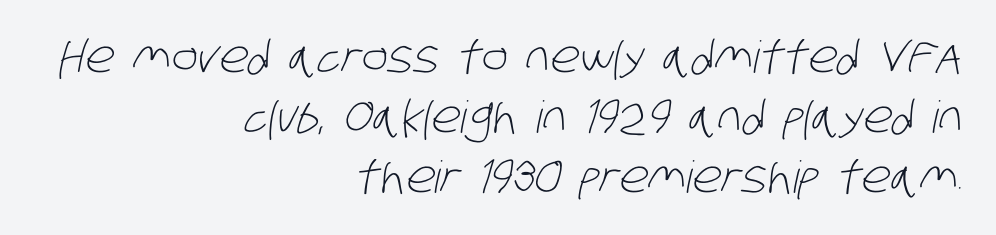
{"serif": "no", "bold": "no", "weight": "light", "width": "condensed", "stroke_contrast": "low", "x_height": "large", "monospaced": "no", "underline": "no", "align": "right", "line_spacing": "normal", "line_spacing_ratio": 1.36, "letter_spacing": "normal", "letter_spacing_em": 0.0, "glyph_px": 44}
